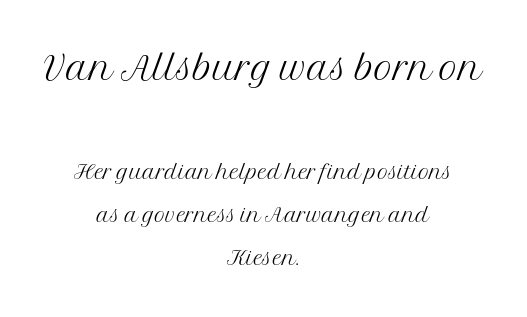
These lines are rendered in a variable-pitch font. Typeset on center — no edge is straight. Does extra space separate the letters? No, they use regular spacing. Small tapered or slab feet sit at the stroke ends, so this counts as serif.
